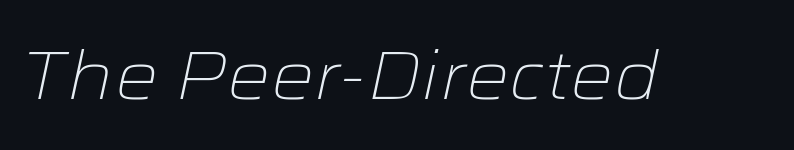
Q: Is the text bold? A: No.
Q: Is the text italic (slanted)? A: Yes, it leans right by about 12 degrees.
Q: Is the text underlined? A: No.
Q: Is the spacing between letters normal or unusually wide? A: Normal.
Q: Width (condensed, normal, or wide)? A: Wide.
Q: Stroke contrast? A: Low.
Q: x-height? A: Medium.
Q: Monospaced? A: No.
